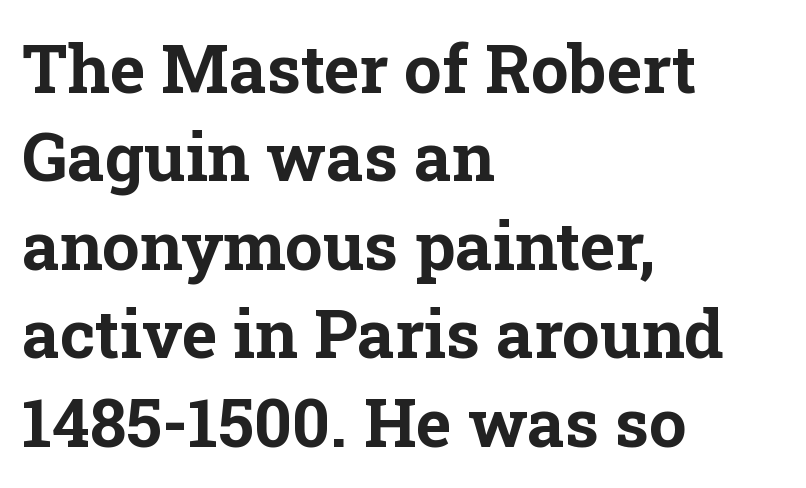
{"serif": "yes", "italic": "no", "bold": "yes", "weight": "bold", "width": "normal", "stroke_contrast": "low", "x_height": "medium", "monospaced": "no", "underline": "no", "align": "left", "line_spacing": "normal", "line_spacing_ratio": 1.32, "letter_spacing": "normal", "letter_spacing_em": 0.0, "glyph_px": 67}
